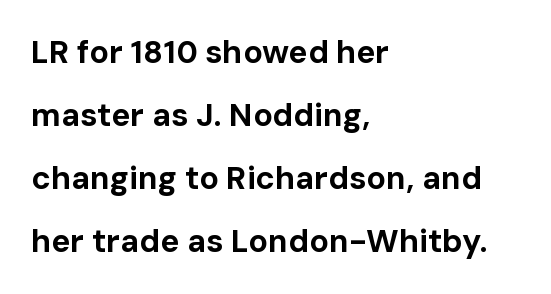
{"serif": "no", "italic": "no", "bold": "yes", "weight": "bold", "width": "normal", "stroke_contrast": "low", "x_height": "medium", "monospaced": "no", "underline": "no", "align": "left", "line_spacing": "loose", "line_spacing_ratio": 1.97, "letter_spacing": "normal", "letter_spacing_em": 0.0, "glyph_px": 32}
